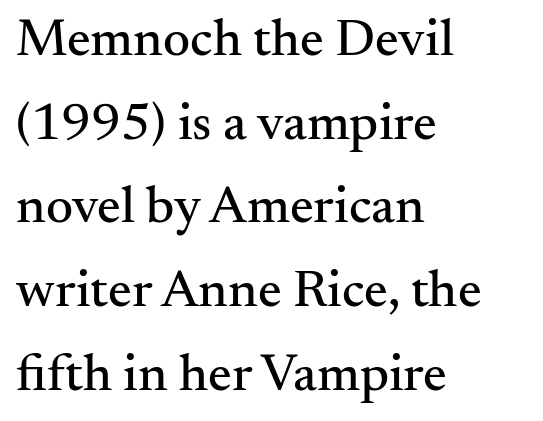
The image shows 53 px serif type, upright; set left-aligned, normal line spacing (1.58x), normal letter spacing, not underlined; medium stroke contrast and a small x-height.
